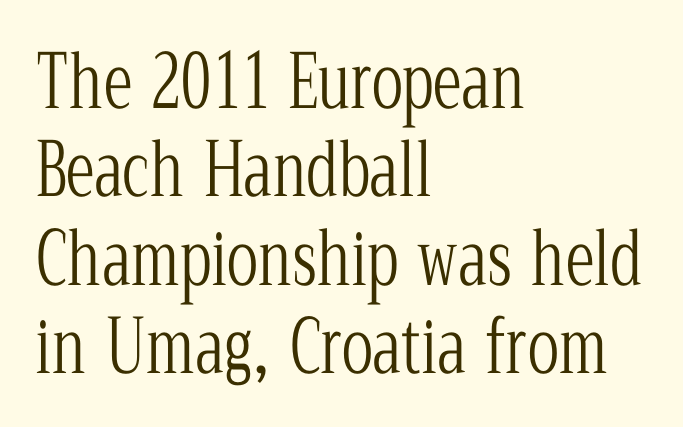
The image shows 73 px light, condensed serif type, upright; set left-aligned, line spacing 1.21x, normal letter spacing, not underlined; low stroke contrast and a medium x-height.
